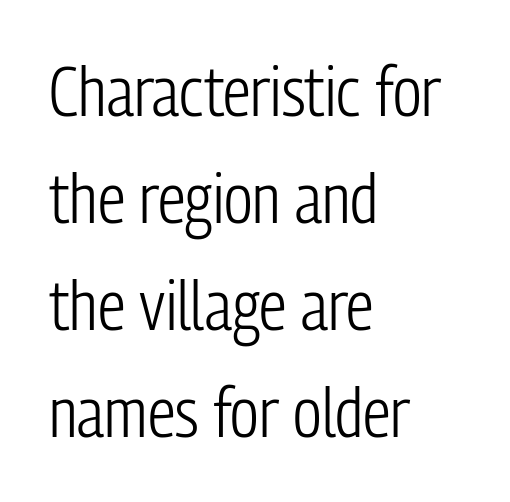
The image shows 69 px light, condensed sans-serif type, upright; set left-aligned, normal line spacing (1.55x), normal letter spacing, not underlined; low stroke contrast and a medium x-height.
